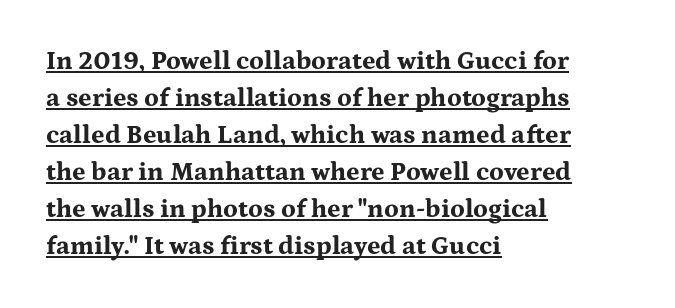
The image shows 26 px bold type, upright; set left-aligned, normal line spacing (1.42x), normal letter spacing, underlined.
